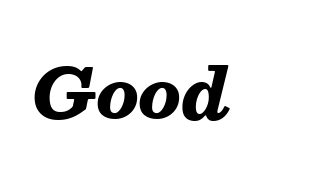
The image shows 69 px heavy type, italic (leaning right); set normal letter spacing, not underlined; medium stroke contrast and a medium x-height.
